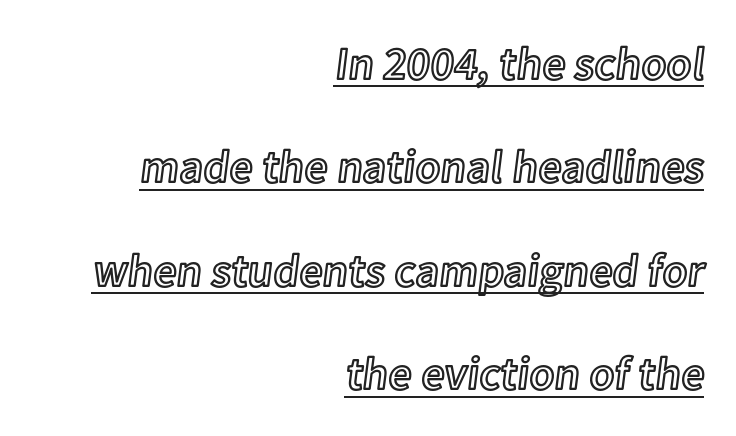
Q: Is the text italic (slanted)? A: Yes.
Q: Is the text underlined? A: Yes.
Q: How is the paragraph aligned? A: Right-aligned.
Q: Is the spacing between letters normal or unusually wide? A: Normal.
Q: Is the spacing between lines tight, normal or loose? A: Loose.
Q: Width (condensed, normal, or wide)? A: Normal.
Q: x-height? A: Medium.
Q: Monospaced? A: No.
